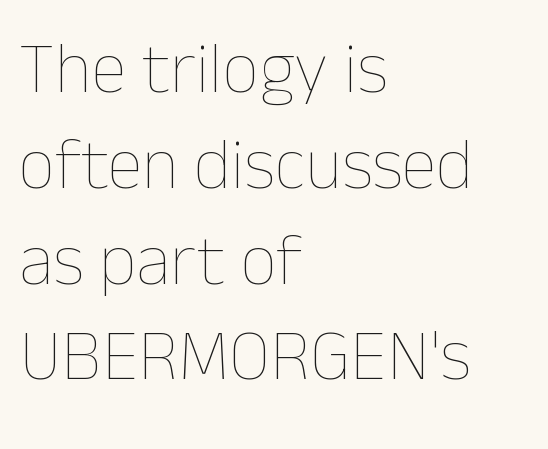
The image shows 72 px thin type, upright; set left-aligned, normal line spacing (1.33x), normal letter spacing, not underlined; low stroke contrast and a medium x-height.
